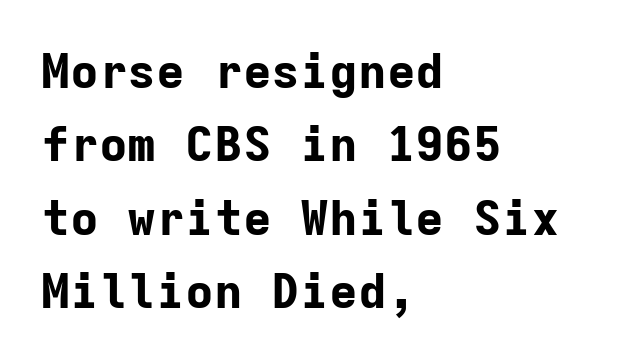
The image shows 48 px bold sans-serif type, upright, monospaced; set left-aligned, normal line spacing (1.53x), normal letter spacing, not underlined; low stroke contrast and a medium x-height.
